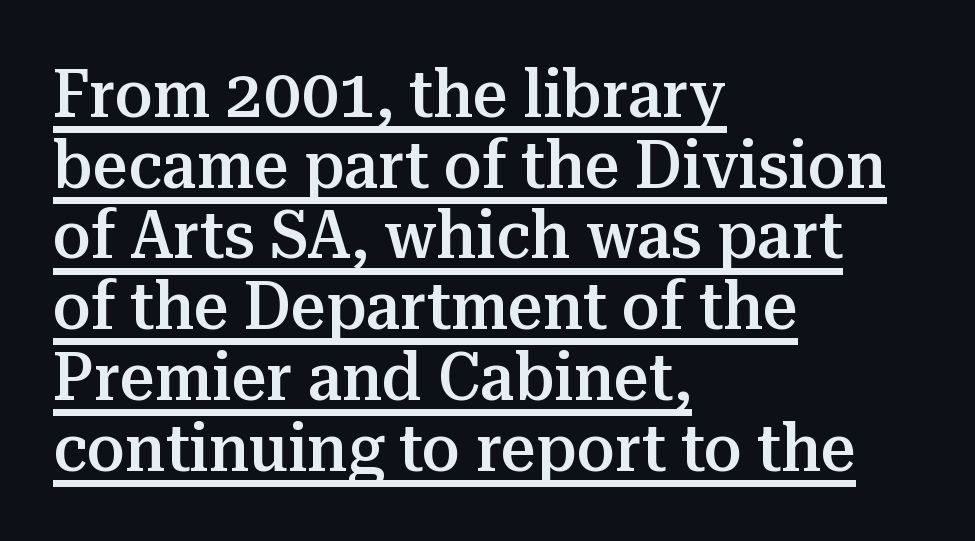
A serif font was chosen for this passage. Posture: straight, roman, zero tilt. The rendered words wear a rule along their underside. Is this a fixed-width face? No — the glyphs have proportional, varying widths. Weight: semibold (demi). How would I describe the line gaps? Narrow and economical.
